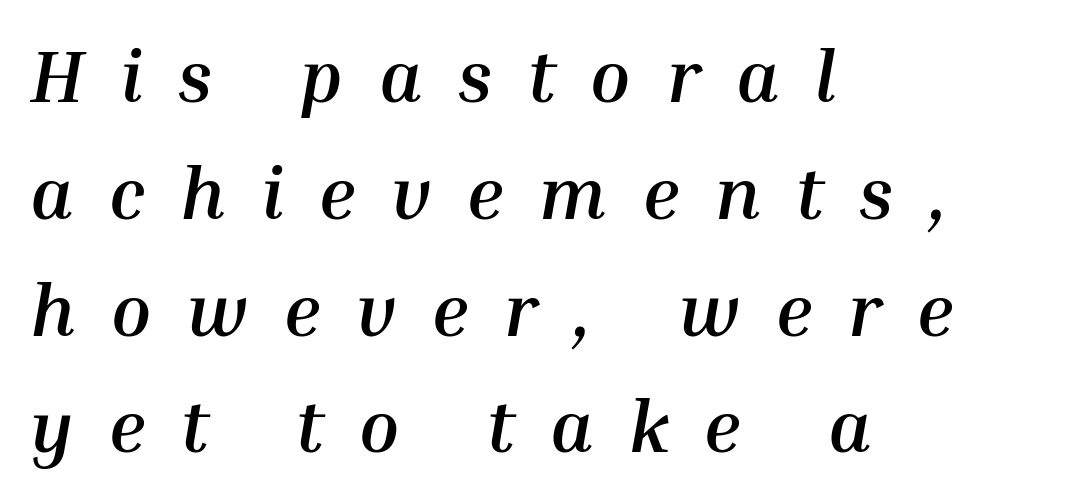
Each row of text sits above clean, open space. Substantial extra tracking has been applied to these lines. Here the designer chose a conventional face with non-uniform glyph widths. What's the leading like? Ordinary, nothing unusual. Students, this is bold: see how much ink each stroke carries.
